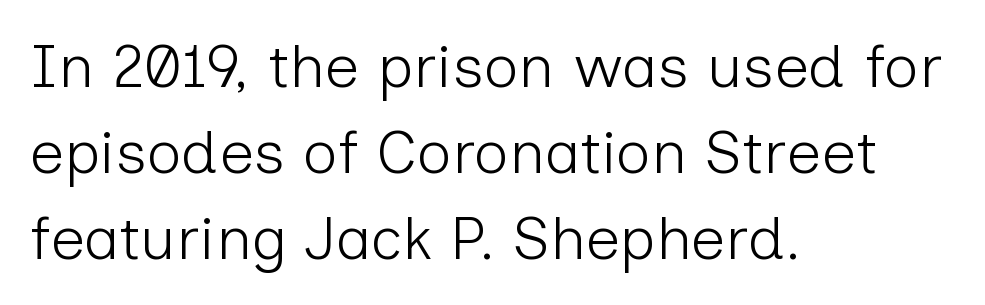
The image shows 61 px light sans-serif type, upright; set left-aligned, normal line spacing (1.41x), normal letter spacing, not underlined; low stroke contrast and a medium x-height.
